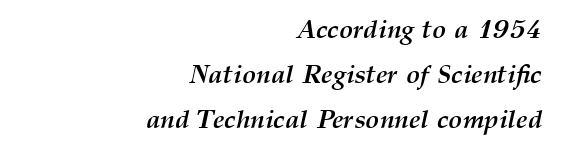
The image shows 26 px bold type, italic (leaning right); set right-aligned, line spacing 1.74x, normal letter spacing, not underlined.
